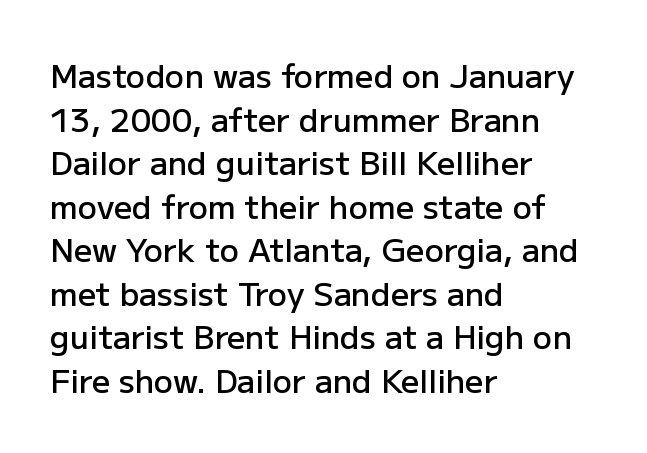
The image shows 32 px semibold sans-serif type, upright; set left-aligned, normal line spacing (1.36x), normal letter spacing, not underlined; low stroke contrast and a medium x-height.
